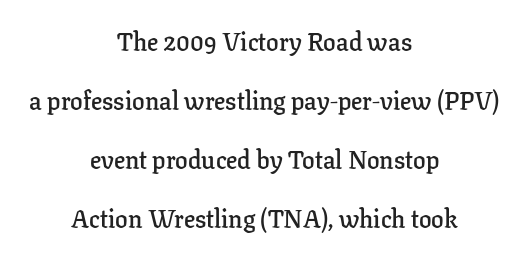
The image shows 25 px text type, upright; set centered, loose line spacing (2.36x), normal letter spacing, not underlined.
